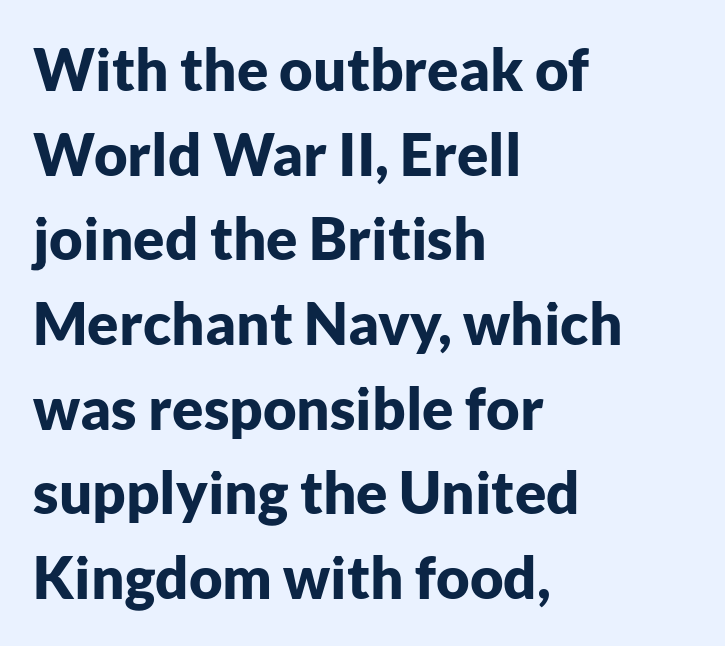
Unmarked baselines from the first word to the last. The line texture is even and compact thanks to regular tracking. In terms of leading, this rendering sits right in the middle. Varying glyph widths throughout — classic text-font behaviour. This is roman type, the default non-slanted kind.
